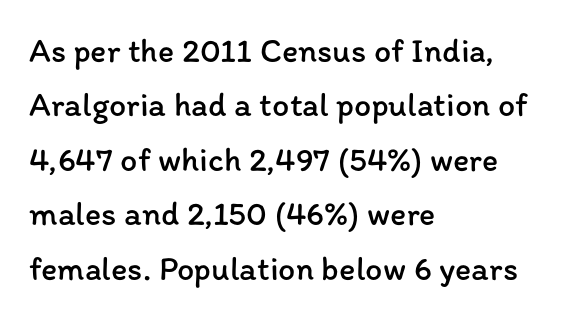
Q: Is the text bold? A: No.
Q: Is the text italic (slanted)? A: No, it is upright.
Q: Is the text underlined? A: No.
Q: How is the paragraph aligned? A: Left-aligned.
Q: Is the spacing between letters normal or unusually wide? A: Normal.
Q: Is the spacing between lines tight, normal or loose? A: Normal.
Q: Width (condensed, normal, or wide)? A: Normal.
Q: Stroke contrast? A: Low.
Q: x-height? A: Medium.
Q: Monospaced? A: No.
